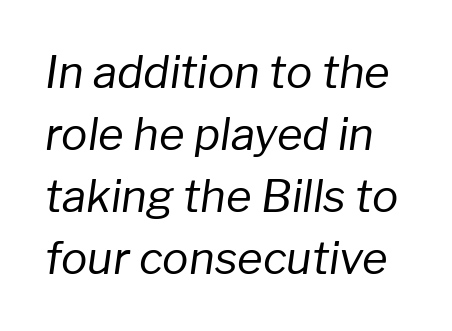
The image shows 44 px regular-weight type, italic (leaning right); set normal line spacing (1.41x), normal letter spacing, not underlined; low stroke contrast and a medium x-height.
